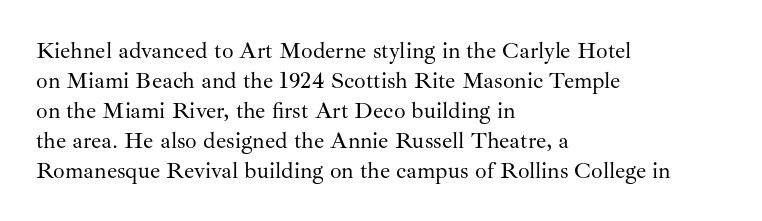
The lines are quadded left. The font sits on the lighter half of the weight spectrum, regular included. Tracking here is standard; glyphs follow each other at the usual distance. Italic? Not at all — the glyphs are vertical. Rule under the text: the space is simply empty.
